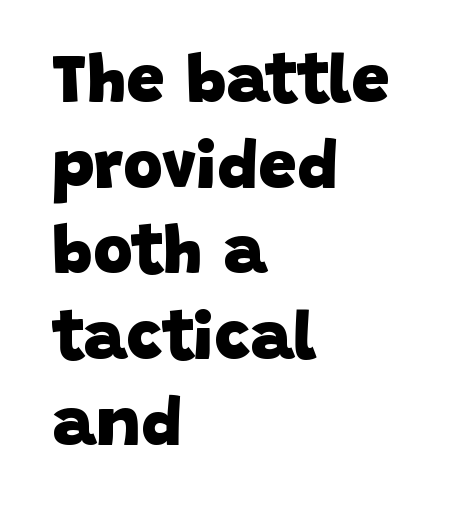
{"serif": "no", "bold": "yes", "weight": "heavy", "width": "normal", "stroke_contrast": "low", "x_height": "large", "monospaced": "no", "underline": "no", "align": "left", "line_spacing": "normal", "line_spacing_ratio": 1.26, "letter_spacing": "normal", "letter_spacing_em": 0.0, "glyph_px": 68}
